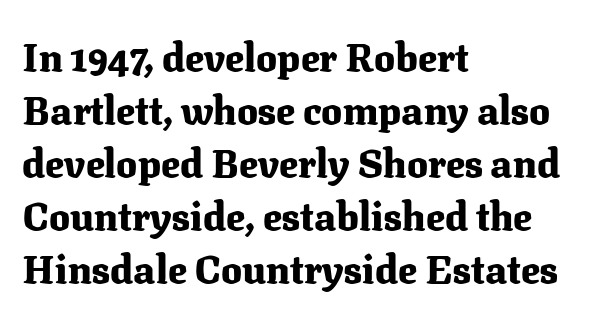
Q: Is the text bold? A: Yes.
Q: Is the text italic (slanted)? A: No, it is upright.
Q: Is the typeface a serif or a sans-serif typeface? A: Serif.
Q: Is the text underlined? A: No.
Q: How is the paragraph aligned? A: Left-aligned.
Q: Is the spacing between letters normal or unusually wide? A: Normal.
Q: Is the spacing between lines tight, normal or loose? A: Normal.
Q: Width (condensed, normal, or wide)? A: Normal.
Q: Stroke contrast? A: Medium.
Q: x-height? A: Medium.
Q: Monospaced? A: No.
